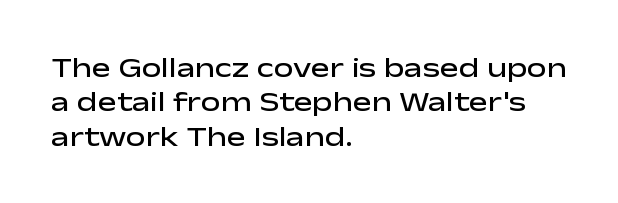
Stroke thickness is moderately raised; the sample reads as semibold. The gaps between neighbouring characters are ordinary and unremarkable. Do the letters lean? They stand straight. Each letter keeps its own natural width here, so spacing adapts to shape. Is the block centered? No — it sits flush against the left margin. The characters display no serif detailing; their extremities are plain.
